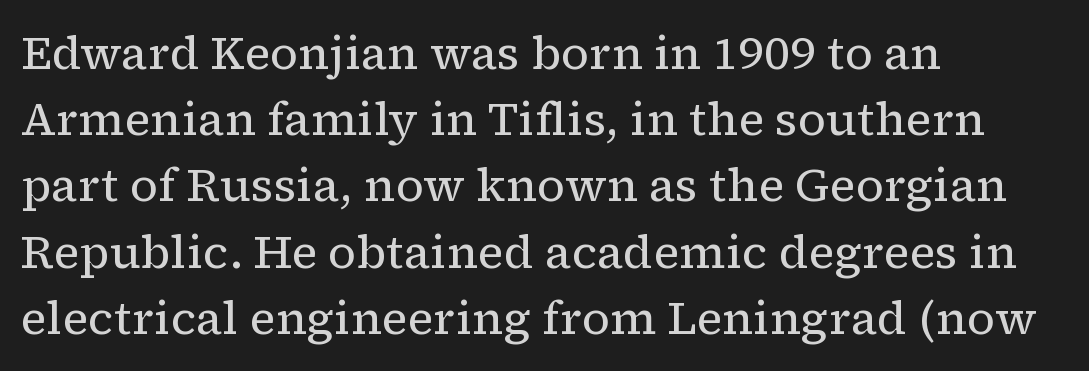
Q: Is the text bold? A: No.
Q: Is the text italic (slanted)? A: No, it is upright.
Q: Is the typeface a serif or a sans-serif typeface? A: Serif.
Q: Is the text underlined? A: No.
Q: How is the paragraph aligned? A: Left-aligned.
Q: Is the spacing between letters normal or unusually wide? A: Normal.
Q: Is the spacing between lines tight, normal or loose? A: Normal.
Q: Width (condensed, normal, or wide)? A: Normal.
Q: Stroke contrast? A: Low.
Q: x-height? A: Medium.
Q: Monospaced? A: No.
